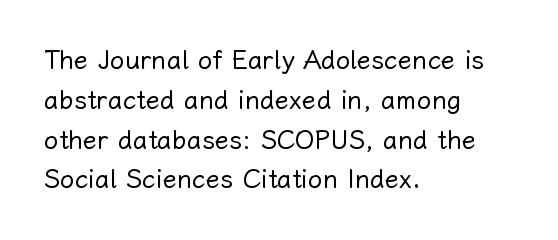
Q: Is the text bold? A: No.
Q: Is the text italic (slanted)? A: No, it is upright.
Q: Is the text underlined? A: No.
Q: How is the paragraph aligned? A: Left-aligned.
Q: Is the spacing between letters normal or unusually wide? A: Normal.
Q: Is the spacing between lines tight, normal or loose? A: Normal.
